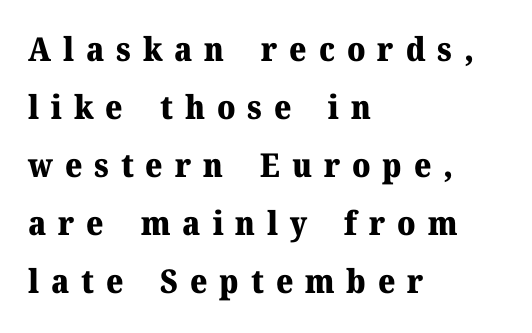
The image shows 33 px heavy serif type, upright; set left-aligned, line spacing 1.76x, unusually wide letter spacing (+0.36 em), not underlined; medium stroke contrast and a medium x-height.
